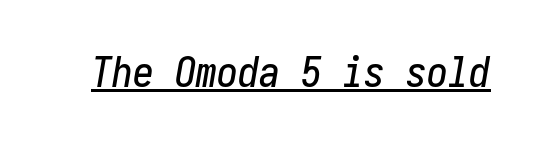
The image shows 42 px condensed type, italic (leaning right); set normal letter spacing, underlined; low stroke contrast and a medium x-height.
